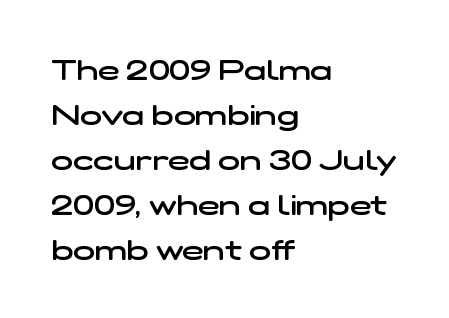
The typesetter chose a ragged-right arrangement here. A bit beefed up — I'd call it semibold rather than bold. Check under the words: just untouched page. Each word holds together tightly as a unit, with standard inter-letter gaps.
